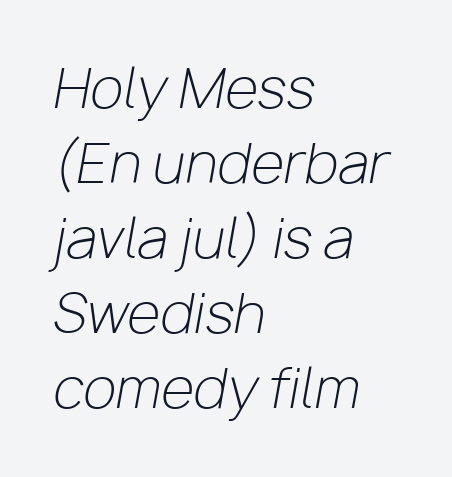
A normal amount of white space separates one row of letters from the next. Italic? Definitely — the glyphs are oblique. Characters follow at the spacing the type designer built in. The font sits on the lighter half of the weight spectrum, regular included. Note the varied advance widths — an 'i' is clearly narrower than an 'm'. Only glyphs here, with clear space below each row.
